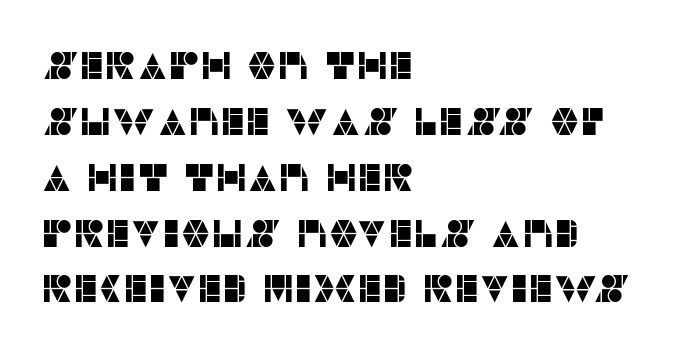
If you measured baseline to baseline, you'd find a middling distance. Inter-character spacing is left at the font's built-in metrics. Type style note: lacks serifs. The specimen reads as upright at a glance. The gap between lines stays unmarked.
